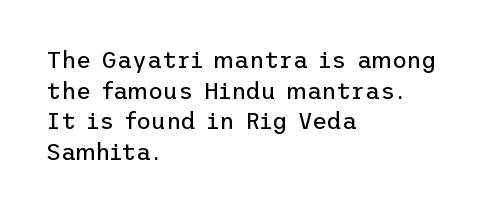
{"italic": "no", "bold": "no", "underline": "no", "align": "left", "line_spacing": "normal", "line_spacing_ratio": 1.33, "letter_spacing": "normal", "letter_spacing_em": 0.0, "glyph_px": 23}
